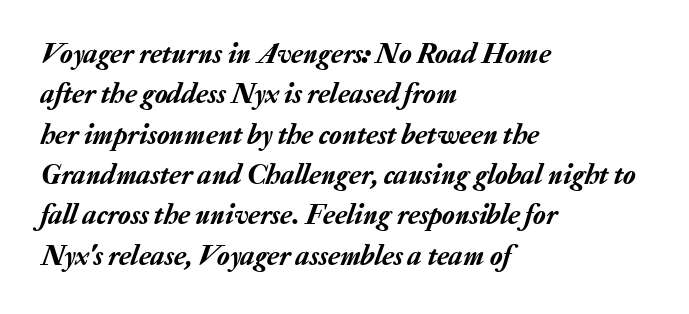
{"italic": "yes", "lean": "right", "slant_degrees": 20, "width": "normal", "stroke_contrast": "low", "x_height": "medium", "monospaced": "no", "underline": "no", "align": "left", "line_spacing": "normal", "line_spacing_ratio": 1.39, "letter_spacing": "normal", "letter_spacing_em": 0.0, "glyph_px": 29}
